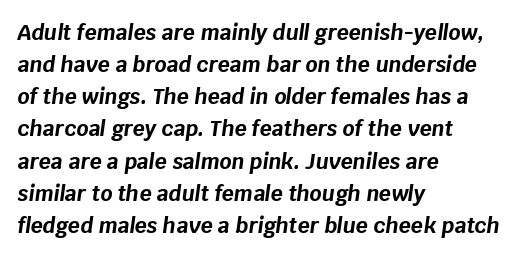
{"italic": "yes", "lean": "right", "slant_degrees": 8, "bold": "yes", "underline": "no", "align": "left", "line_spacing": "normal", "line_spacing_ratio": 1.53, "letter_spacing": "normal", "letter_spacing_em": 0.0, "glyph_px": 21}
